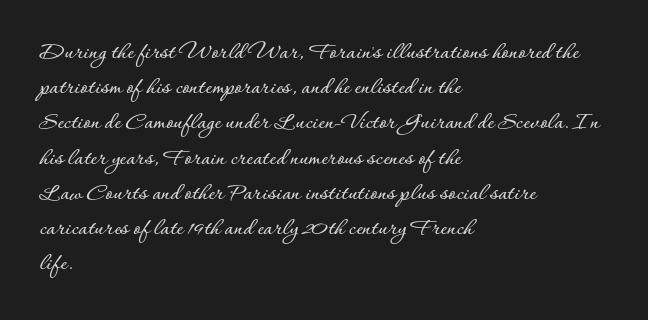
This rendering uses left alignment, leaving the right contour irregular. This sample keeps an unexceptional amount of space between lines. Bare-footed words on every line.
